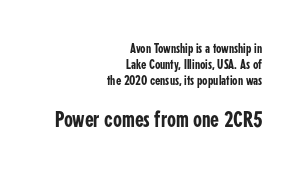
Vertical strokes here are truly vertical. Every row of glyphs terminates at an identical x-position on the right. These lines huddle together more closely than default settings would place them. Caption: standard tracking, unaltered. The following chunk of copy outweighs the initial chunk in type size.
